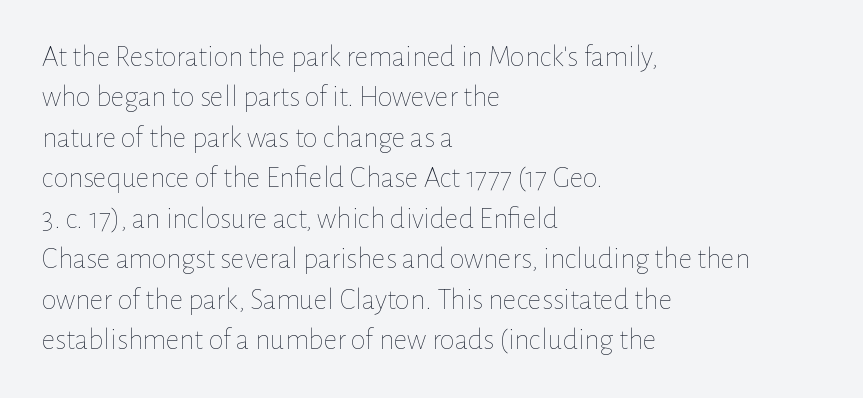
{"italic": "no", "bold": "no", "weight": "thin", "width": "normal", "stroke_contrast": "low", "x_height": "medium", "monospaced": "no", "underline": "no", "align": "left", "line_spacing": "normal", "line_spacing_ratio": 1.35, "letter_spacing": "normal", "letter_spacing_em": 0.0, "glyph_px": 30}
